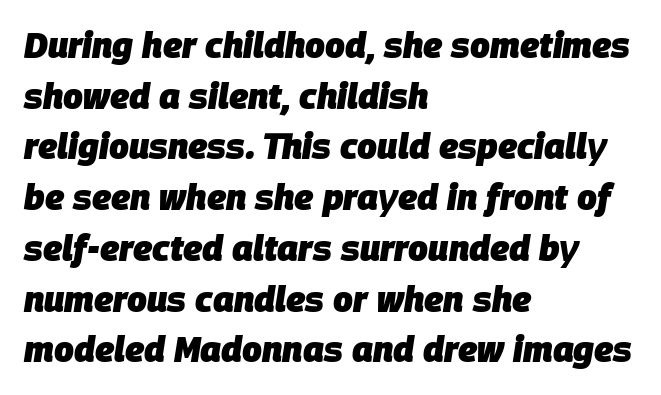
Standard letterfit; no display-style spreading of the glyphs. Proportional: the letters do not fall into vertical columns. Does the lettering tilt? It does — this is italic. These lines stack with their left ends in a neat column. Underlining? Definitely not there. Evenly set lines give the paragraph a standard silhouette.
